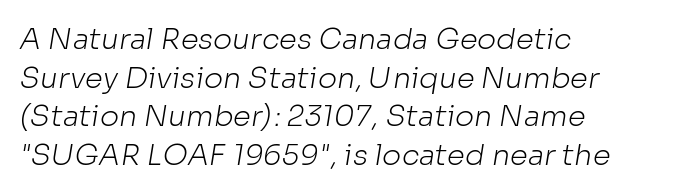
{"serif": "no", "bold": "no", "weight": "light", "width": "normal", "stroke_contrast": "low", "x_height": "medium", "monospaced": "no", "underline": "no", "align": "left", "line_spacing": "normal", "line_spacing_ratio": 1.33, "letter_spacing": "normal", "letter_spacing_em": 0.0, "glyph_px": 29}
